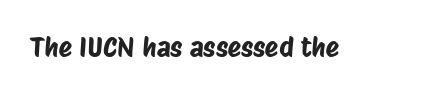
Q: Is the typeface a serif or a sans-serif typeface? A: Sans-serif.
Q: Is the text underlined? A: No.
Q: Is the spacing between letters normal or unusually wide? A: Normal.
Q: Width (condensed, normal, or wide)? A: Condensed.
Q: Stroke contrast? A: Low.
Q: x-height? A: Large.
Q: Monospaced? A: No.
